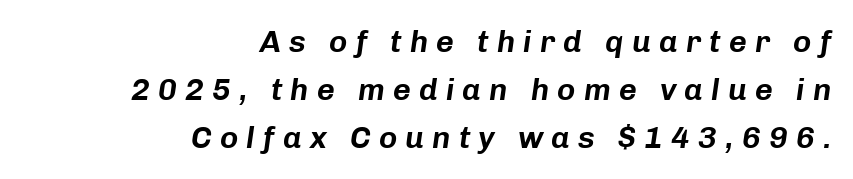
{"italic": "yes", "lean": "right", "slant_degrees": 8, "width": "normal", "stroke_contrast": "low", "x_height": "medium", "monospaced": "no", "underline": "no", "align": "right", "line_spacing": "normal", "line_spacing_ratio": 1.55, "letter_spacing": "wide", "letter_spacing_em": 0.26, "glyph_px": 31}
